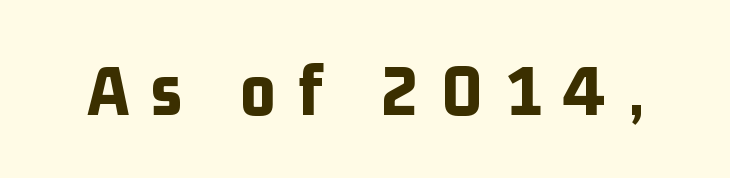
Q: Is the text bold? A: Yes.
Q: Is the text italic (slanted)? A: No, it is upright.
Q: Is the typeface a serif or a sans-serif typeface? A: Sans-serif.
Q: Is the text underlined? A: No.
Q: Is the spacing between letters normal or unusually wide? A: Unusually wide.
Q: Width (condensed, normal, or wide)? A: Condensed.
Q: Stroke contrast? A: Low.
Q: x-height? A: Medium.
Q: Monospaced? A: No.
